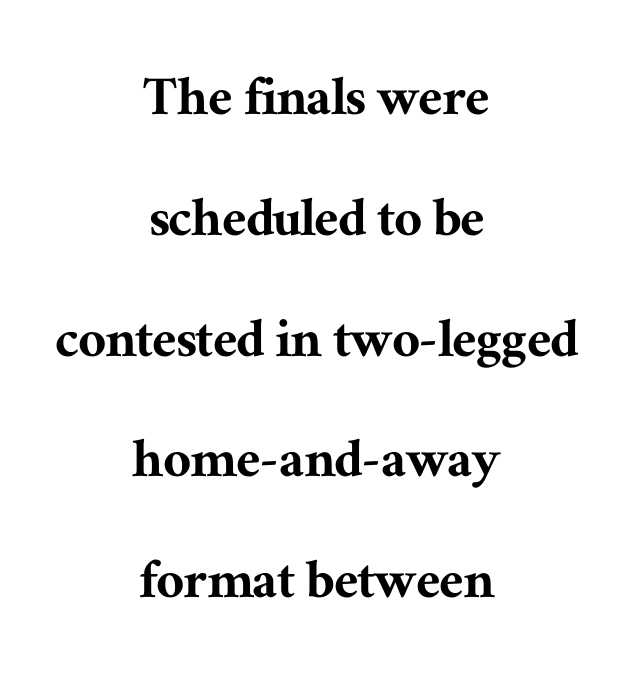
Q: Is the text italic (slanted)? A: No, it is upright.
Q: Is the typeface a serif or a sans-serif typeface? A: Serif.
Q: Is the text underlined? A: No.
Q: How is the paragraph aligned? A: Centered.
Q: Is the spacing between letters normal or unusually wide? A: Normal.
Q: Is the spacing between lines tight, normal or loose? A: Loose.
Q: Width (condensed, normal, or wide)? A: Normal.
Q: Stroke contrast? A: Medium.
Q: x-height? A: Medium.
Q: Monospaced? A: No.
